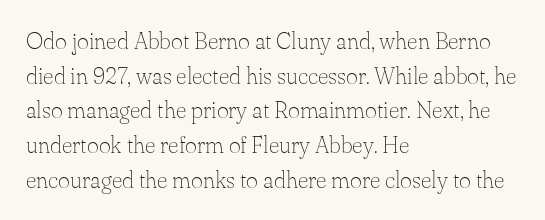
Vertical strokes here are truly vertical. Is the block centered? No — it sits flush against the left margin. Standard letterfit; no display-style spreading of the glyphs. This is not heavy type; no bold has been used.
